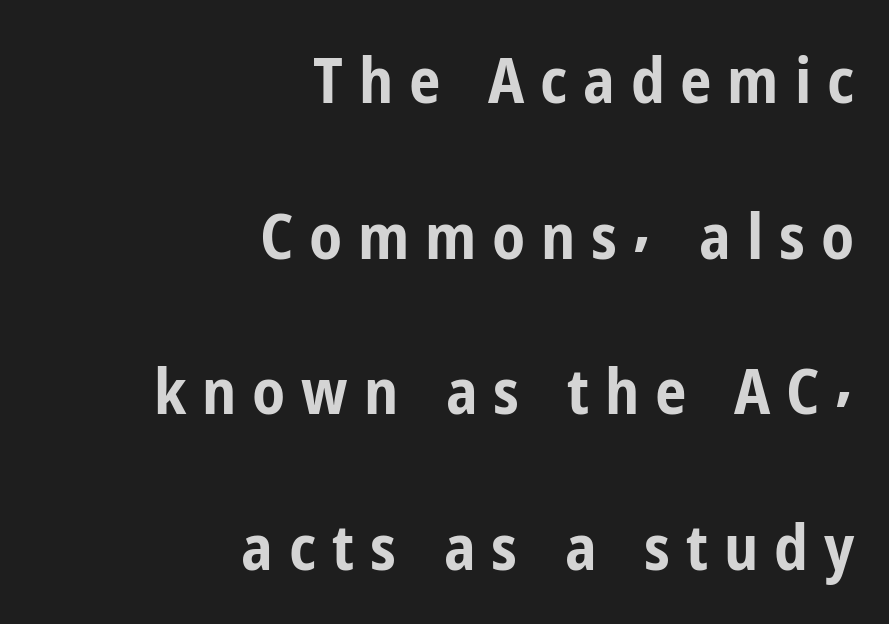
The image shows 63 px bold, condensed sans-serif type, upright; set right-aligned, loose line spacing (2.47x), unusually wide letter spacing (+0.25 em), not underlined; low stroke contrast and a medium x-height.
